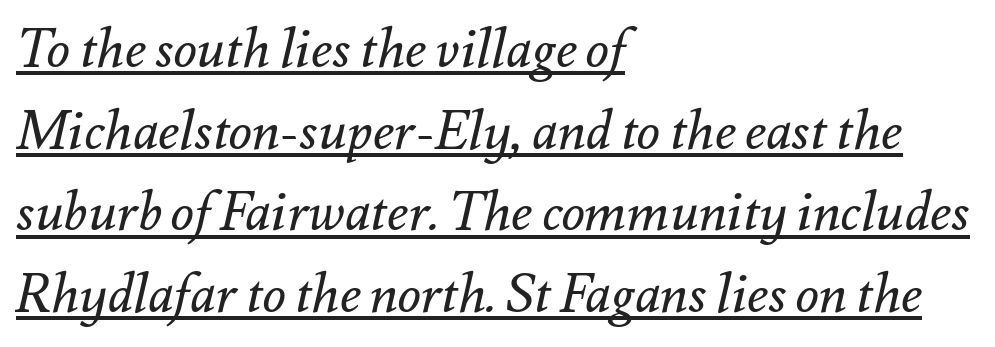
{"italic": "yes", "lean": "right", "slant_degrees": 12, "bold": "no", "weight": "regular", "width": "normal", "stroke_contrast": "medium", "x_height": "small", "monospaced": "no", "underline": "yes", "align": "left", "line_spacing": "normal", "line_spacing_ratio": 1.51, "letter_spacing": "normal", "letter_spacing_em": 0.0, "glyph_px": 54}
